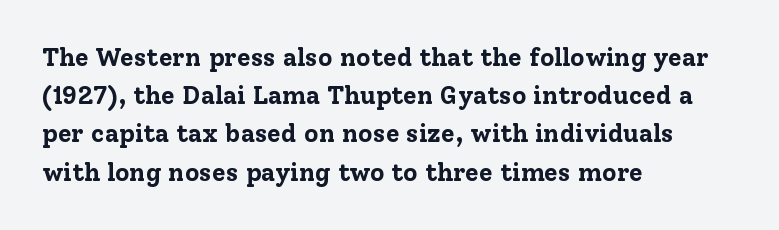
Lines of text with bare space underneath. Quick note: interline space is typical. The line texture is even and compact thanks to regular tracking. The letters stand straight up with perfectly vertical stems. I'd describe the lettering as bold — thick and assertive.
